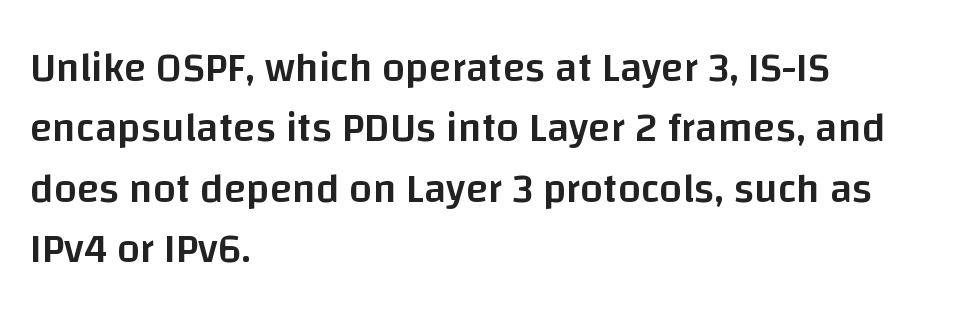
Every character sits straight up, as roman type does. Summary of vertical rhythm: regular, with standard interline spacing. Underlining? Definitely not there. Teacher's note: observe the even left margin — that is flush-left alignment. Looks like regular typesetting: each glyph gets only the width it needs.
